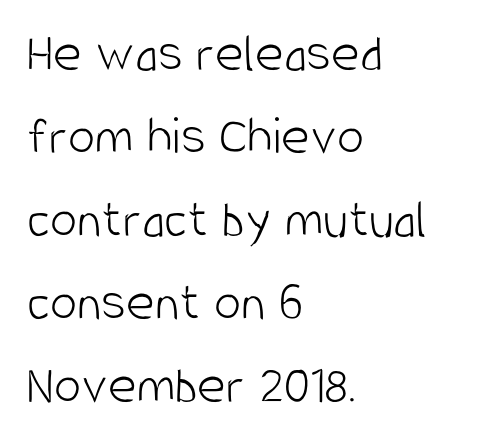
Q: Is the text bold? A: No.
Q: Is the text italic (slanted)? A: No, it is upright.
Q: Is the typeface a serif or a sans-serif typeface? A: Sans-serif.
Q: Is the text underlined? A: No.
Q: How is the paragraph aligned? A: Left-aligned.
Q: Is the spacing between letters normal or unusually wide? A: Normal.
Q: Is the spacing between lines tight, normal or loose? A: Normal.
Q: Width (condensed, normal, or wide)? A: Condensed.
Q: Stroke contrast? A: Low.
Q: x-height? A: Large.
Q: Monospaced? A: No.
